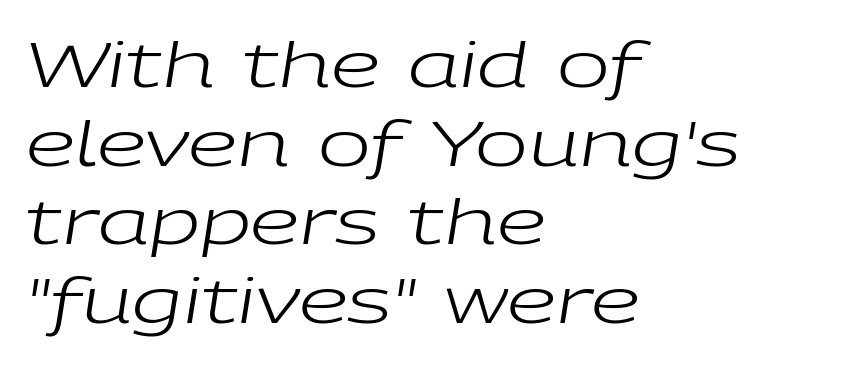
Spacing between characters is what you'd get straight out of the box. The passage shown is typed in a proportional face where columns would drift. The baseline area is clear. Weight: in the light-to-regular range. One glance says typical: line gaps are just what's usual. The rendering anchors every line to the left-hand side.
